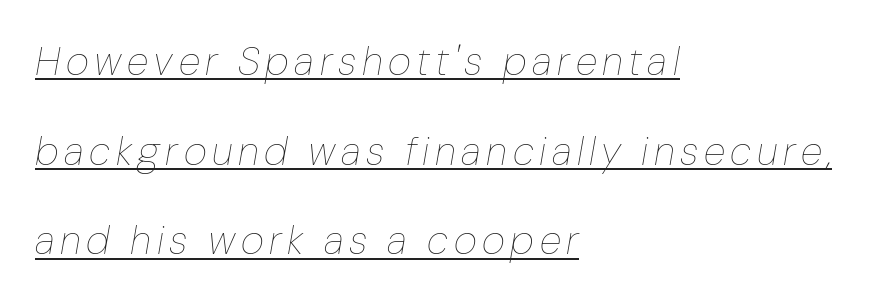
Q: Is the text bold? A: No.
Q: Is the text italic (slanted)? A: Yes, it leans right by about 10 degrees.
Q: Is the text underlined? A: Yes.
Q: How is the paragraph aligned? A: Left-aligned.
Q: Is the spacing between lines tight, normal or loose? A: Loose.
Q: Width (condensed, normal, or wide)? A: Normal.
Q: Stroke contrast? A: Low.
Q: x-height? A: Medium.
Q: Monospaced? A: No.
